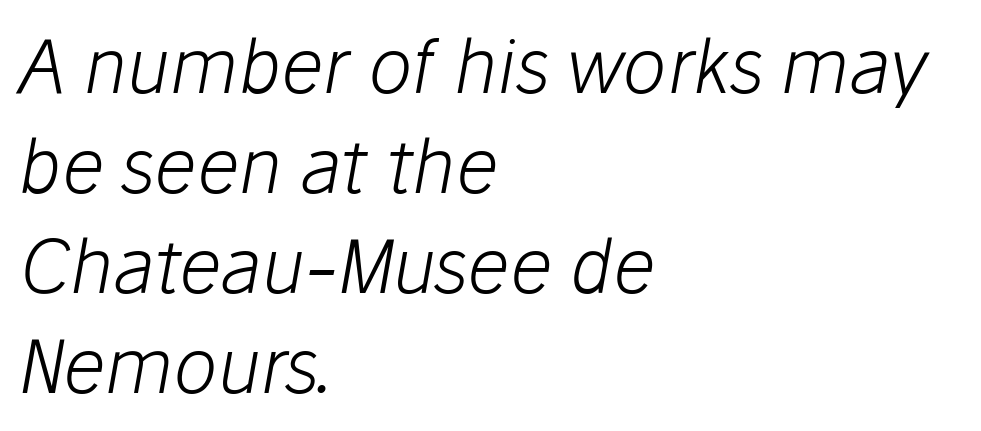
Q: Is the text bold? A: No.
Q: Is the text italic (slanted)? A: Yes, it leans right by about 10 degrees.
Q: Is the text underlined? A: No.
Q: How is the paragraph aligned? A: Left-aligned.
Q: Is the spacing between letters normal or unusually wide? A: Normal.
Q: Is the spacing between lines tight, normal or loose? A: Normal.
Q: Width (condensed, normal, or wide)? A: Normal.
Q: Stroke contrast? A: Low.
Q: x-height? A: Medium.
Q: Monospaced? A: No.
